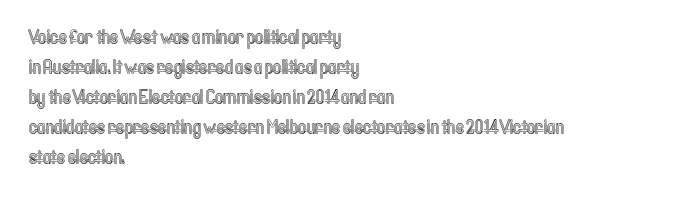
The image shows 20 px text type, upright; set left-aligned, normal line spacing (1.5x), normal letter spacing, not underlined.
